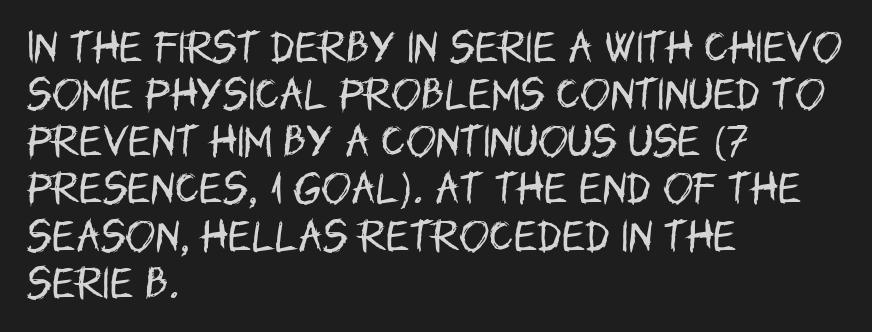
The image shows 36 px regular-weight, condensed sans-serif type, upright; set left-aligned, normal line spacing (1.31x), normal letter spacing, not underlined; low stroke contrast and a large x-height.
